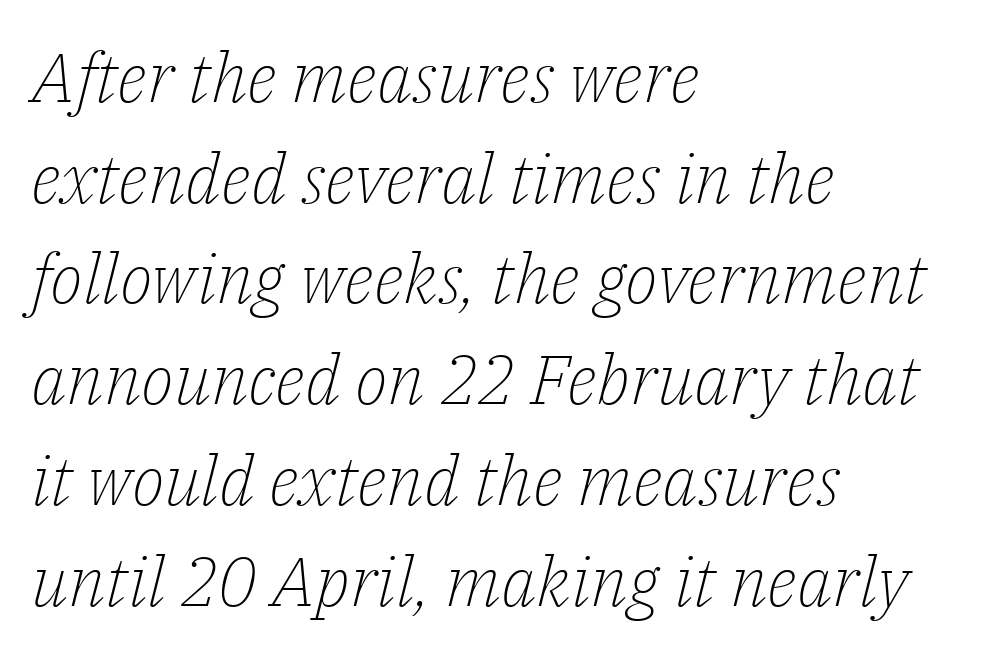
The image shows 69 px light serif type, italic (leaning right); set left-aligned, normal line spacing (1.46x), normal letter spacing, not underlined; low stroke contrast and a medium x-height.
